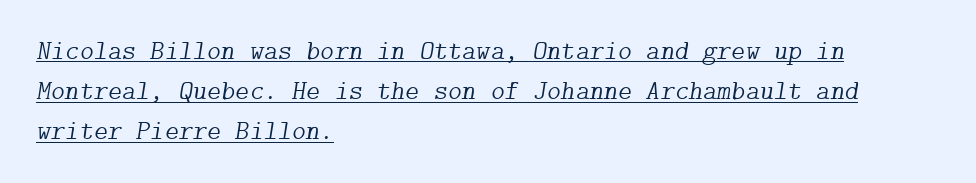
Horizontal alignment here is leftward, the default for most running prose. Spacing between characters is what you'd get straight out of the box. An italicized treatment has been applied to the whole sample. Emphasis is given by a line drawn under the lettering.
